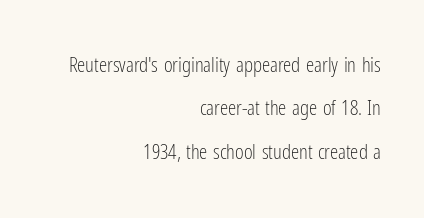
The image shows 21 px text type, upright; set right-aligned, loose line spacing (2.06x), normal letter spacing, not underlined.
